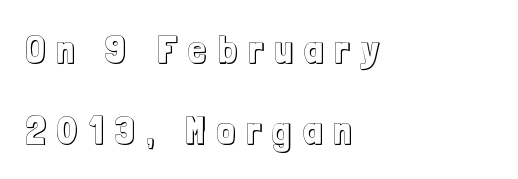
The image shows 40 px condensed type, upright; set left-aligned, loose line spacing (2.02x), unusually wide letter spacing (+0.29 em), not underlined; a medium x-height.
